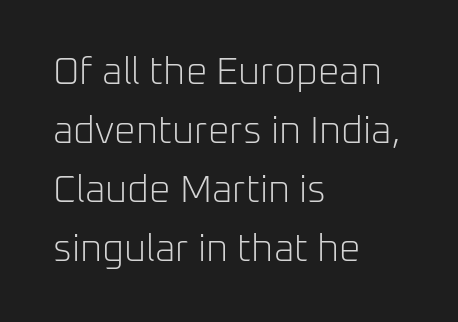
If you drew a ruler down the left edge, every line would touch it. The letters advance in unequal steps, a hallmark of proportional type. Observe the ordinary spacing: letters are neighbours, not strangers. In terms of posture, this sample is upright. Quick note: underline off.
